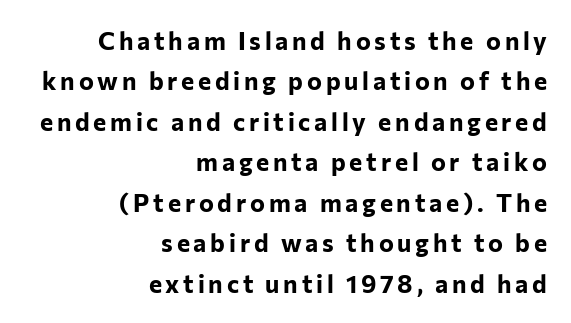
The image shows 25 px bold type, upright; set right-aligned, normal line spacing (1.62x), not underlined.
